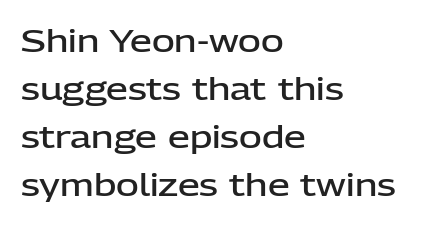
The image shows 31 px semibold sans-serif type, upright; set left-aligned, normal line spacing (1.55x), normal letter spacing, not underlined; low stroke contrast and a medium x-height.
